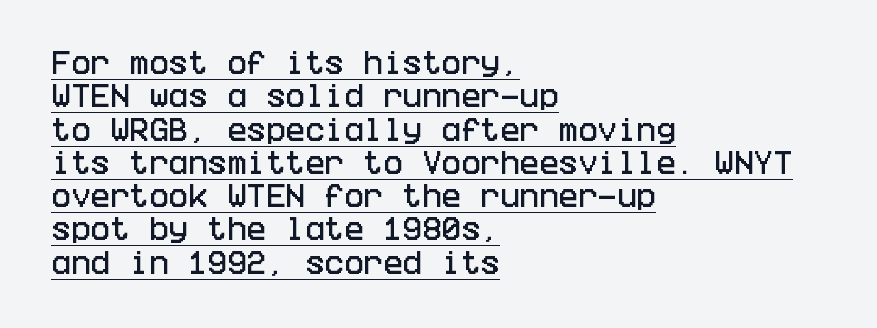
The vertical gap from one line to the next is medium. What decoration does the sample have? An underline. How are the letters spaced? Ordinarily, with no added tracking. This is the regular roman posture of the typeface.
